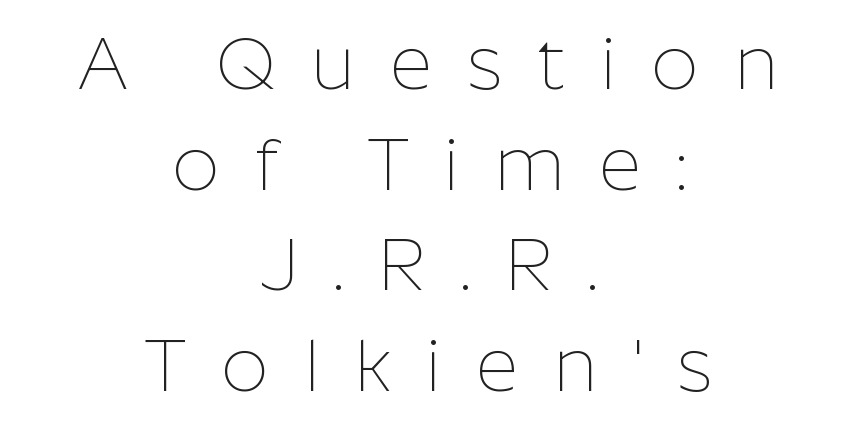
{"serif": "no", "italic": "no", "bold": "no", "weight": "thin", "width": "normal", "stroke_contrast": "low", "x_height": "medium", "monospaced": "no", "underline": "no", "align": "center", "line_spacing": "normal", "line_spacing_ratio": 1.36, "letter_spacing": "wide", "letter_spacing_em": 0.47, "glyph_px": 74}
